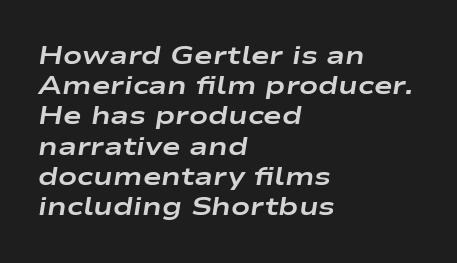
Q: Is the text bold? A: Yes.
Q: Is the text italic (slanted)? A: Yes, it leans right by about 9 degrees.
Q: Is the text underlined? A: No.
Q: How is the paragraph aligned? A: Left-aligned.
Q: Is the spacing between letters normal or unusually wide? A: Normal.
